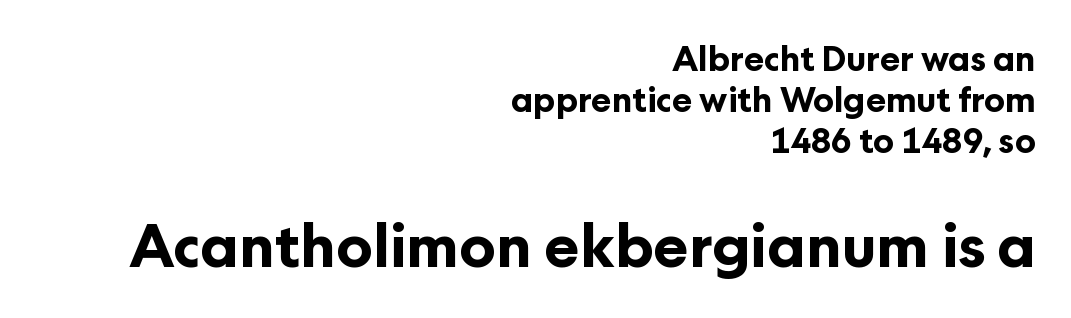
Q: Is the text bold? A: Yes.
Q: Is the text italic (slanted)? A: No, it is upright.
Q: Is the typeface a serif or a sans-serif typeface? A: Sans-serif.
Q: Is the text underlined? A: No.
Q: How is the paragraph aligned? A: Right-aligned.
Q: Is the spacing between letters normal or unusually wide? A: Normal.
Q: Which block of text is set in a larger size, the first (top) or the second (bottom)? A: The second (bottom) one.
Q: Width (condensed, normal, or wide)? A: Normal.
Q: Stroke contrast? A: Low.
Q: x-height? A: Medium.
Q: Monospaced? A: No.
